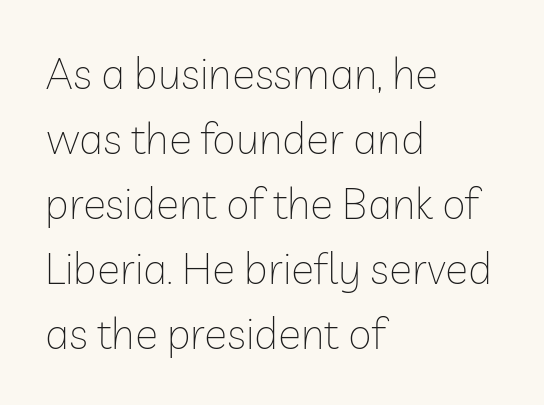
{"serif": "no", "italic": "no", "bold": "no", "weight": "thin", "width": "normal", "stroke_contrast": "low", "x_height": "medium", "monospaced": "no", "underline": "no", "align": "left", "line_spacing": "normal", "line_spacing_ratio": 1.51, "letter_spacing": "normal", "letter_spacing_em": 0.0, "glyph_px": 43}
